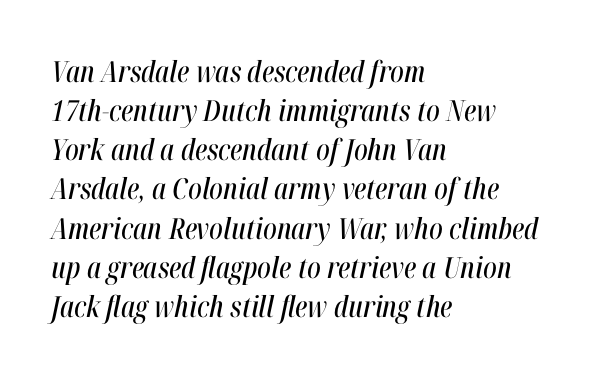
{"italic": "yes", "lean": "right", "slant_degrees": 12, "width": "condensed", "stroke_contrast": "high", "x_height": "medium", "monospaced": "no", "underline": "no", "align": "left", "line_spacing": "normal", "line_spacing_ratio": 1.35, "letter_spacing": "normal", "letter_spacing_em": 0.0, "glyph_px": 29}
